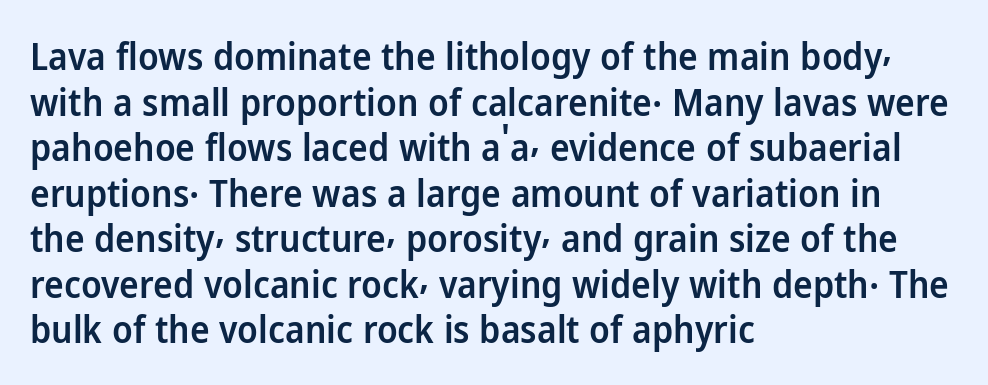
Font category for this specimen: sans-serif. This sample uses an upright cut, with every glyph sitting square on the baseline. A semibold gives these letters moderate extra thickness, short of bold. A typesetter would call this proportional, since set widths differ per character. Quick note: underline off.
